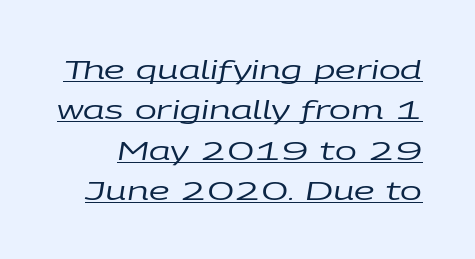
Compared with ordinary roman type, these characters are visibly tilted. Vertically, the passage feels balanced, rows spaced as you'd expect. Heaviness? Minimal to ordinary, like unemphasized prose. Emphasis is given by a line drawn under the lettering. Words appear dense and cohesive because spacing is normal.
